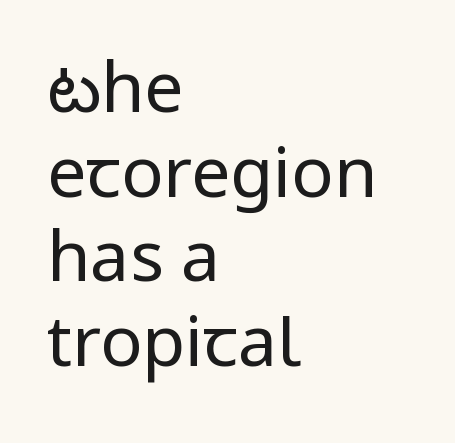
Underlining? Definitely not there. A classic flush-left, rag-right setting is used for this passage. Observe the ordinary spacing: letters are neighbours, not strangers. Weight: in the light-to-regular range. You can tell from the bare stems that sans-serif type was used.
